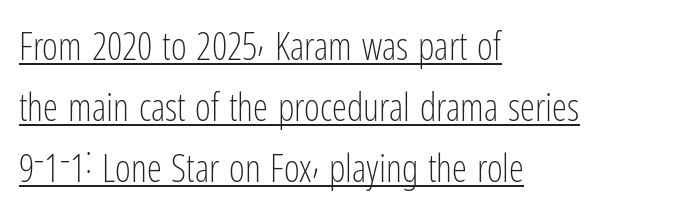
Q: Is the text bold? A: No.
Q: Is the text italic (slanted)? A: No, it is upright.
Q: Is the typeface a serif or a sans-serif typeface? A: Sans-serif.
Q: Is the text underlined? A: Yes.
Q: How is the paragraph aligned? A: Left-aligned.
Q: Is the spacing between letters normal or unusually wide? A: Normal.
Q: Is the spacing between lines tight, normal or loose? A: Normal.
Q: Width (condensed, normal, or wide)? A: Condensed.
Q: Stroke contrast? A: Low.
Q: x-height? A: Medium.
Q: Monospaced? A: No.
